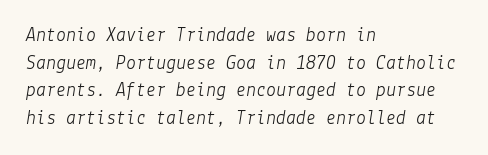
{"italic": "yes", "lean": "right", "slant_degrees": 9, "bold": "no", "underline": "no", "align": "left", "line_spacing": "normal", "line_spacing_ratio": 1.38, "letter_spacing": "normal", "letter_spacing_em": 0.0, "glyph_px": 20}
